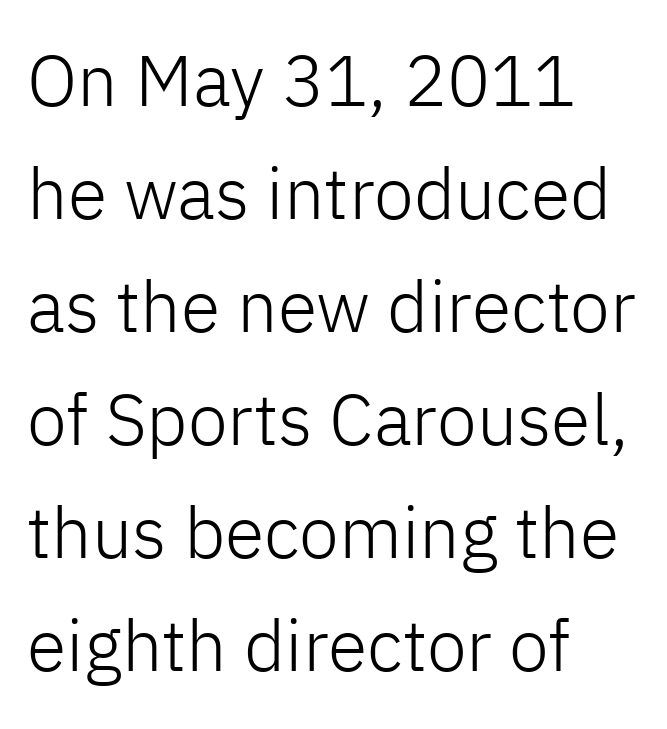
{"serif": "no", "italic": "no", "bold": "no", "weight": "light", "width": "normal", "stroke_contrast": "low", "x_height": "medium", "monospaced": "no", "underline": "no", "align": "left", "line_spacing": "normal", "line_spacing_ratio": 1.57, "letter_spacing": "normal", "letter_spacing_em": 0.0, "glyph_px": 72}
